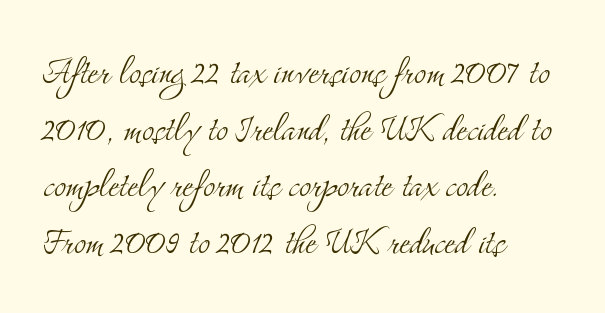
The image shows 45 px light, condensed serif type; set left-aligned, normal line spacing (1.26x), normal letter spacing, not underlined; medium stroke contrast and a small x-height.
